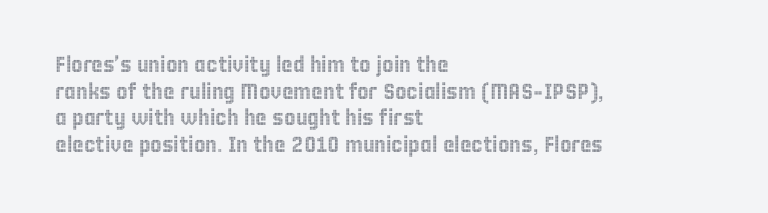
{"italic": "no", "underline": "no", "align": "left", "line_spacing_ratio": 1.21, "letter_spacing": "normal", "letter_spacing_em": 0.0, "glyph_px": 22}
